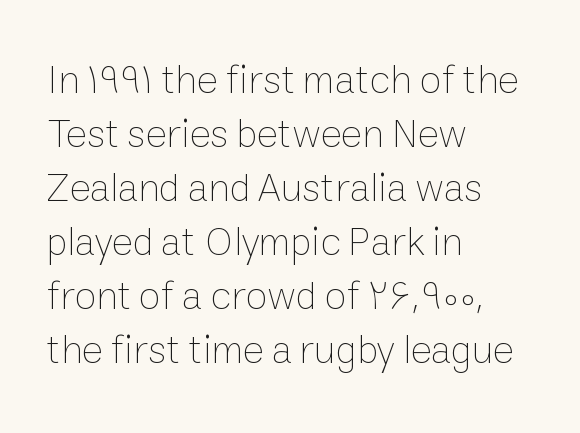
All the whitespace from short lines collects on the right. Compared with a typical body face, this is equally light or lighter still. Vertical spacing — default. A roman cut, with each character standing at attention. Underlining? Definitely not there. Look at the tracking — it's just the regular setting, nothing added.
